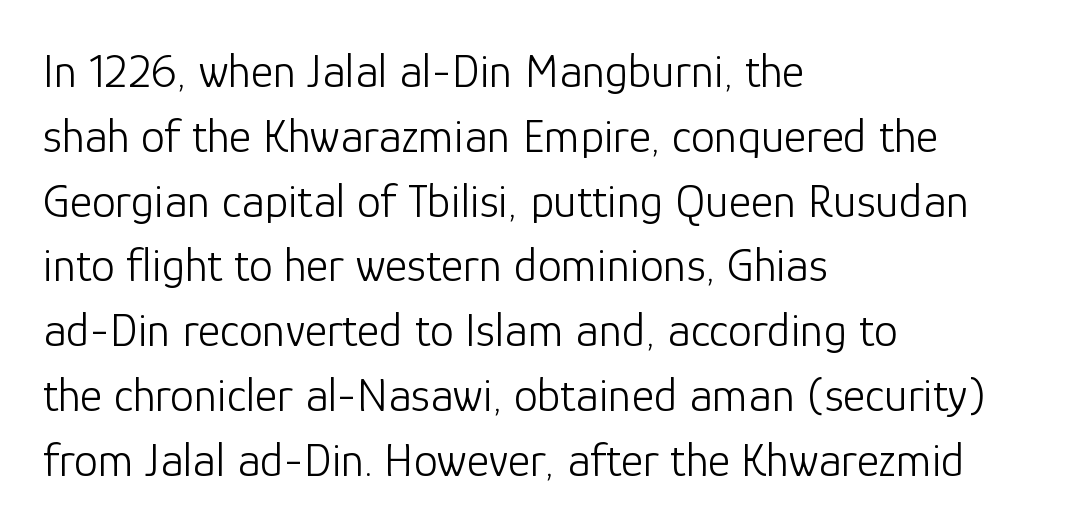
The image shows 48 px light sans-serif type, upright; set left-aligned, normal line spacing (1.35x), normal letter spacing, not underlined; low stroke contrast and a medium x-height.
